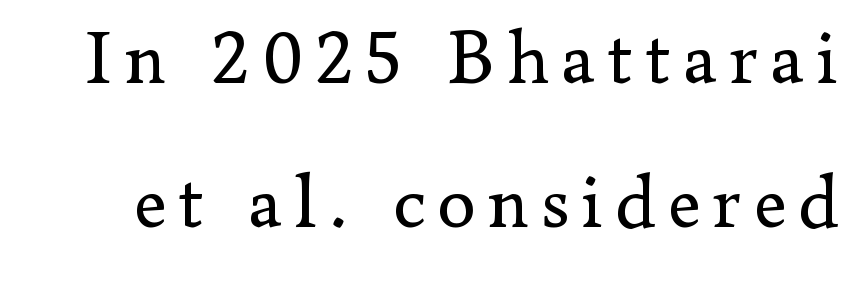
{"serif": "yes", "italic": "no", "bold": "no", "weight": "regular", "width": "normal", "stroke_contrast": "low", "x_height": "small", "monospaced": "no", "underline": "no", "line_spacing_ratio": 1.87, "glyph_px": 77}
